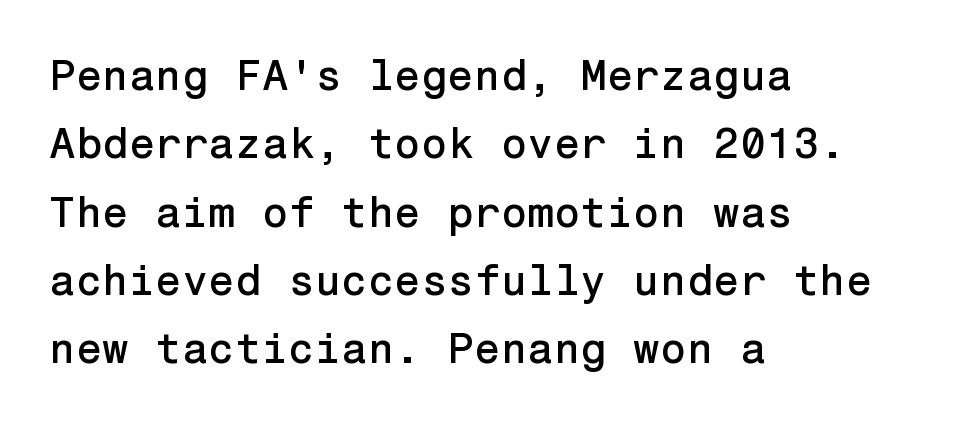
Q: Is the text italic (slanted)? A: No, it is upright.
Q: Is the typeface a serif or a sans-serif typeface? A: Sans-serif.
Q: Is the text underlined? A: No.
Q: How is the paragraph aligned? A: Left-aligned.
Q: Is the spacing between letters normal or unusually wide? A: Normal.
Q: Is the spacing between lines tight, normal or loose? A: Normal.
Q: Width (condensed, normal, or wide)? A: Normal.
Q: Stroke contrast? A: Low.
Q: x-height? A: Medium.
